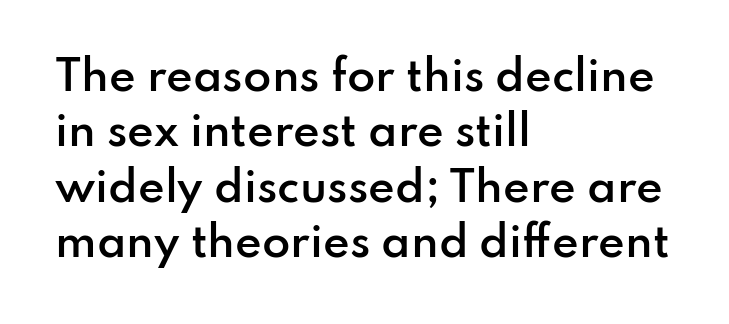
The image shows 41 px semibold sans-serif type, upright; set left-aligned, normal line spacing (1.35x), normal letter spacing, not underlined; low stroke contrast and a small x-height.
